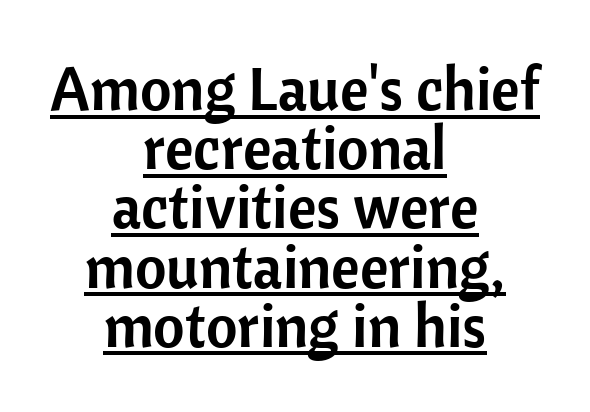
{"serif": "no", "italic": "no", "width": "normal", "stroke_contrast": "low", "x_height": "medium", "monospaced": "no", "underline": "yes", "align": "center", "line_spacing": "tight", "line_spacing_ratio": 0.97, "letter_spacing": "normal", "letter_spacing_em": 0.0, "glyph_px": 61}
